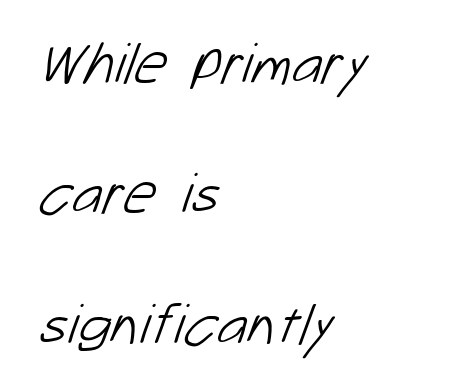
The image shows 58 px light sans-serif type; set left-aligned, loose line spacing (2.25x), normal letter spacing, not underlined; low stroke contrast and a medium x-height.
